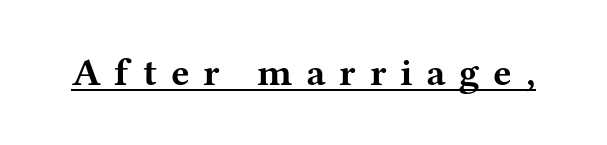
The lettering holds an erect, upright posture throughout. The passage shown is typed in a proportional face where columns would drift. This is heavy type, rendered in bold. Old-style or modern, the face here clearly has serifs. You can see a thin bar hugging the bottom of the glyphs. This sample uses expanded letter spacing, leaving extra air between glyphs.
